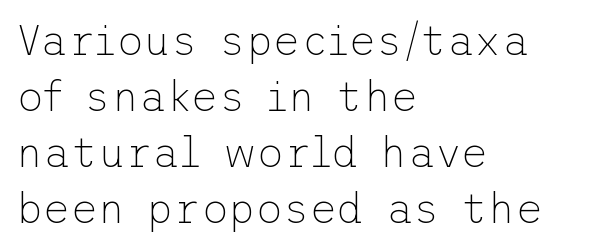
{"serif": "no", "italic": "no", "bold": "no", "weight": "thin", "width": "normal", "stroke_contrast": "low", "x_height": "medium", "underline": "no", "align": "left", "line_spacing": "normal", "line_spacing_ratio": 1.33, "letter_spacing": "normal", "letter_spacing_em": 0.0, "glyph_px": 42}
